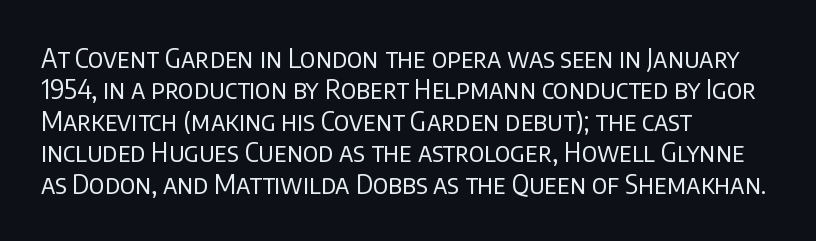
{"italic": "no", "bold": "no", "underline": "no", "align": "left", "line_spacing_ratio": 1.21, "letter_spacing": "normal", "letter_spacing_em": 0.0, "glyph_px": 26}
